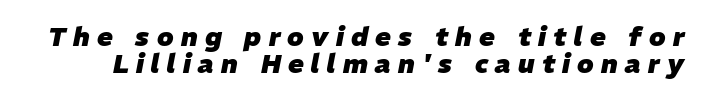
The image shows 26 px bold type, italic (leaning right); set tight line spacing (1.05x), unusually wide letter spacing (+0.28 em), not underlined.
